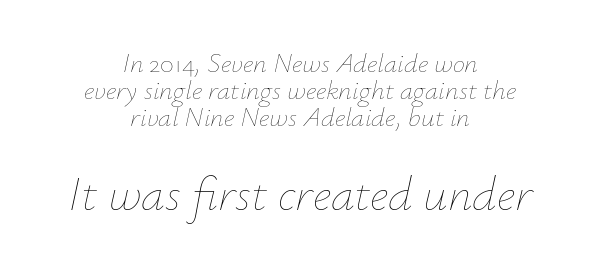
Q: Is the text bold? A: No.
Q: Is the text italic (slanted)? A: Yes, it leans right by about 12 degrees.
Q: Is the text underlined? A: No.
Q: How is the paragraph aligned? A: Centered.
Q: Is the spacing between letters normal or unusually wide? A: Normal.
Q: Is the spacing between lines tight, normal or loose? A: Tight.
Q: Which block of text is set in a larger size, the first (top) or the second (bottom)? A: The second (bottom) one.
Q: Width (condensed, normal, or wide)? A: Normal.
Q: Stroke contrast? A: Low.
Q: x-height? A: Small.
Q: Monospaced? A: No.
